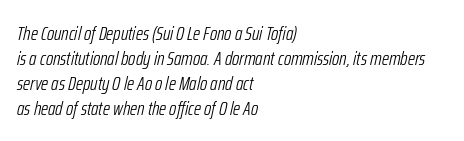
{"italic": "yes", "lean": "right", "slant_degrees": 12, "bold": "no", "underline": "no", "align": "left", "line_spacing": "normal", "line_spacing_ratio": 1.25, "letter_spacing": "normal", "letter_spacing_em": 0.0, "glyph_px": 20}
